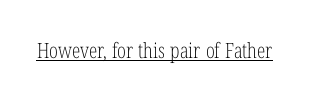
Q: Is the text bold? A: No.
Q: Is the text italic (slanted)? A: No, it is upright.
Q: Is the text underlined? A: Yes.
Q: Is the spacing between letters normal or unusually wide? A: Normal.
